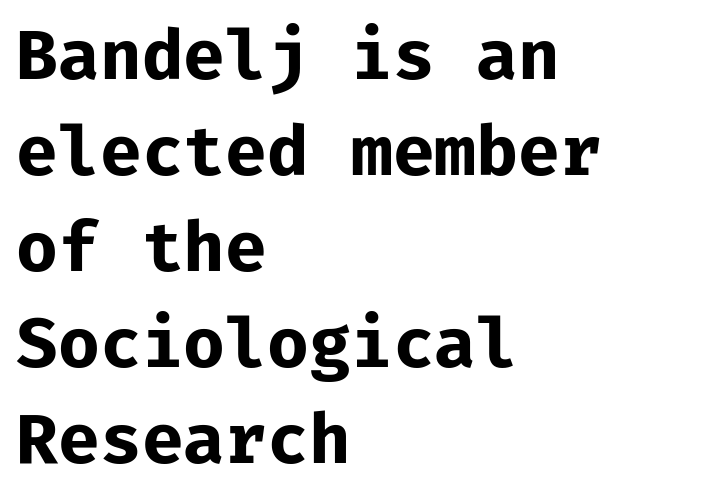
The image shows 68 px bold sans-serif type, upright, monospaced; set left-aligned, normal line spacing (1.41x), normal letter spacing, not underlined; low stroke contrast and a medium x-height.
